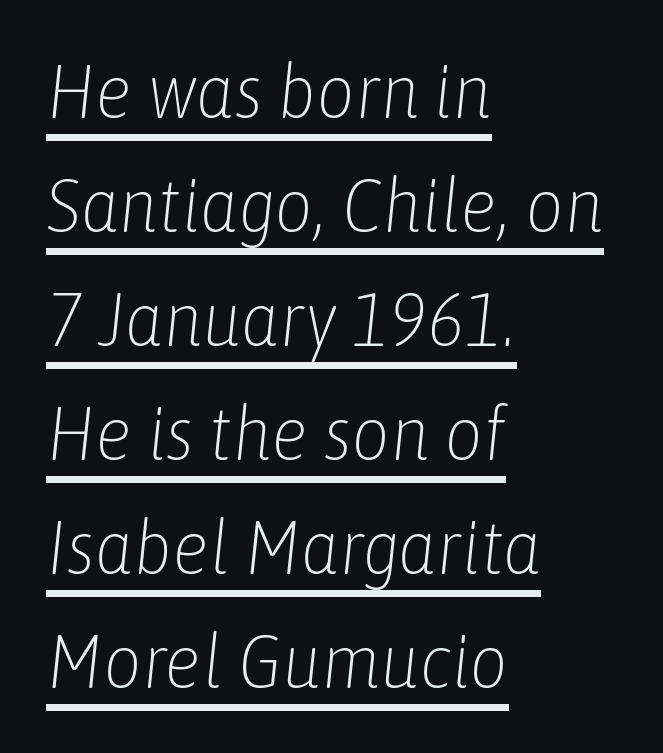
Inter-character spacing is left at the font's built-in metrics. The typesetter has applied underlining to the passage shown. Each new line begins a customary step beneath the previous one. All the whitespace from short lines collects on the right.
